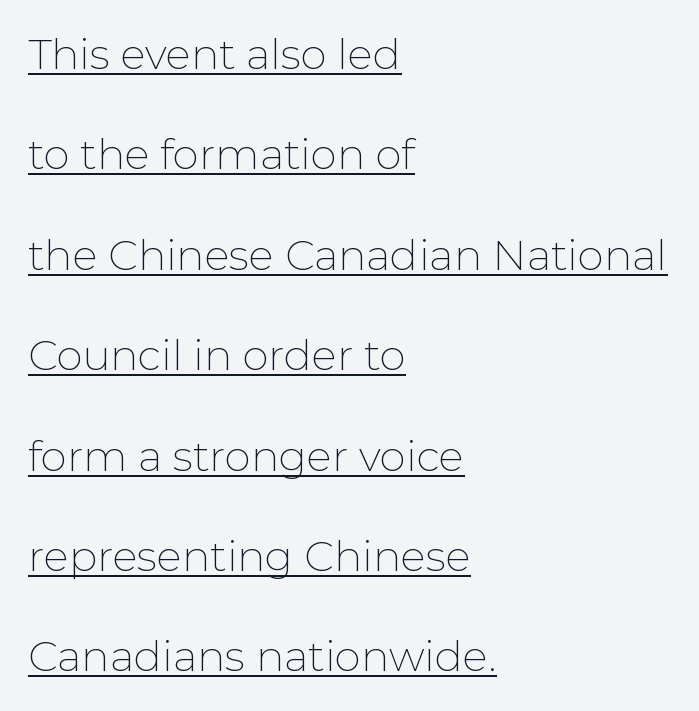
The image shows 42 px thin sans-serif type, upright; set left-aligned, loose line spacing (2.39x), normal letter spacing, underlined; low stroke contrast and a medium x-height.
